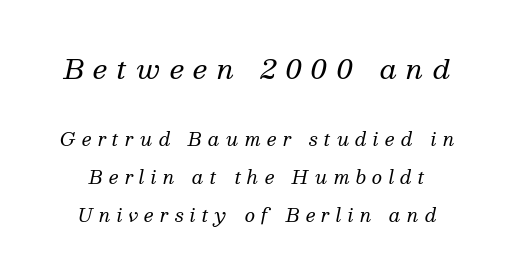
{"italic": "yes", "lean": "right", "slant_degrees": 13, "bold": "no", "underline": "no", "align": "center", "line_spacing": "loose", "line_spacing_ratio": 2.1, "letter_spacing": "wide", "letter_spacing_em": 0.35, "larger_block": "first", "size_ratio": 1.5, "glyph_px": 27}
